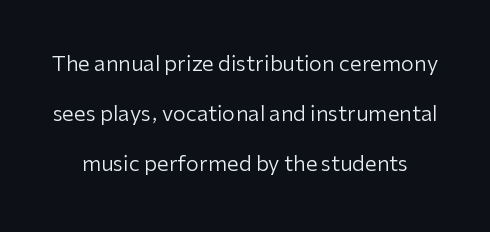
{"italic": "no", "bold": "no", "underline": "no", "line_spacing": "loose", "line_spacing_ratio": 2.39, "letter_spacing": "normal", "letter_spacing_em": 0.0, "glyph_px": 21}
